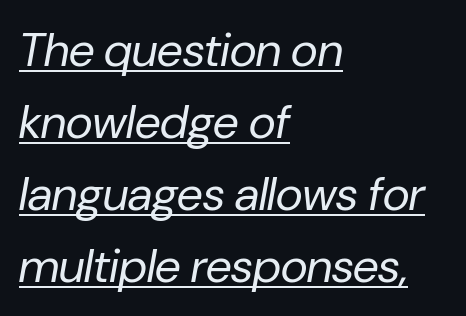
Leading matches the norm, producing a regular column. The horizontal fit of the characters is conventional and even. In designer terms, the underline attribute is active on this setting. This is not heavy type; no bold has been used. Line beginnings align vertically; line endings do not. Is this a fixed-width face? No — the glyphs have proportional, varying widths.
